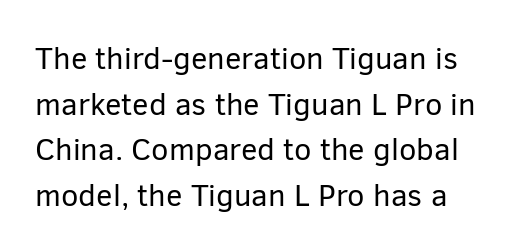
{"serif": "no", "italic": "no", "bold": "no", "weight": "regular", "width": "normal", "stroke_contrast": "low", "x_height": "medium", "monospaced": "no", "underline": "no", "line_spacing": "normal", "line_spacing_ratio": 1.47, "letter_spacing": "normal", "letter_spacing_em": 0.0, "glyph_px": 31}
